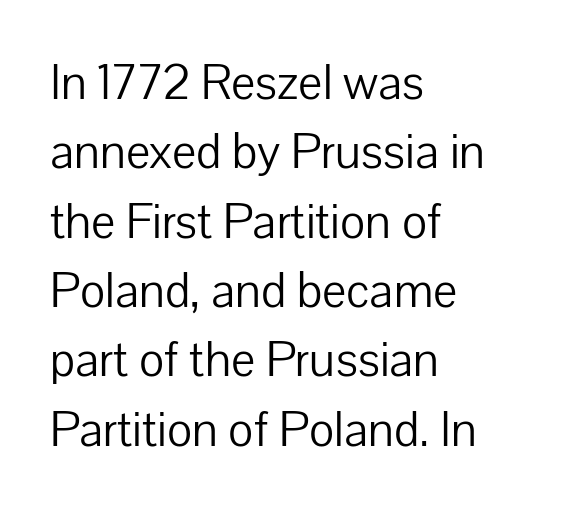
The image shows 51 px light sans-serif type, upright; set left-aligned, normal line spacing (1.36x), normal letter spacing, not underlined; low stroke contrast and a medium x-height.
